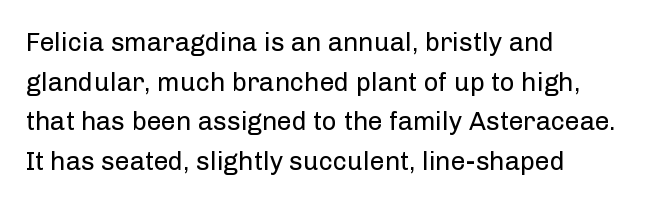
The image shows 26 px text type, upright; set left-aligned, normal line spacing (1.52x), normal letter spacing, not underlined.
